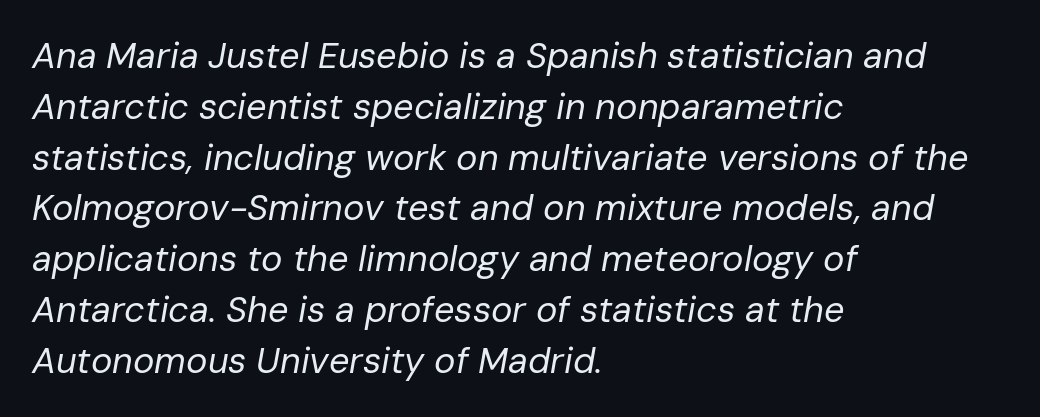
The image shows 36 px regular-weight type, italic (leaning right); set left-aligned, normal line spacing (1.41x), normal letter spacing, not underlined; low stroke contrast and a medium x-height.
